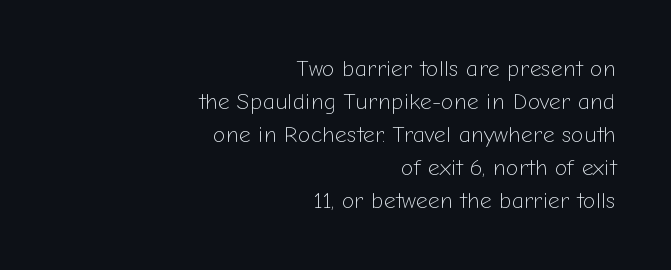
The image shows 23 px text type, upright; set right-aligned, normal line spacing (1.44x), normal letter spacing, not underlined.
